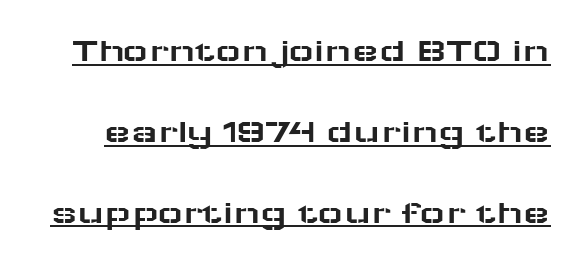
{"serif": "no", "italic": "no", "width": "wide", "stroke_contrast": "low", "x_height": "medium", "monospaced": "no", "underline": "yes", "line_spacing": "loose", "line_spacing_ratio": 2.31, "letter_spacing": "normal", "letter_spacing_em": 0.0, "glyph_px": 35}
